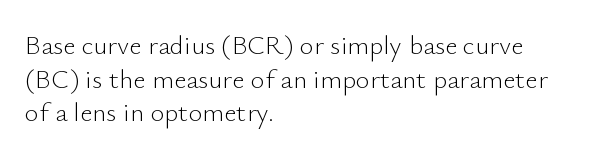
Whoever set this chose a conventional vertical rhythm. Each stroke keeps to a modest, everyday thickness or less. Is there any slant? The stems are plumb. Any mark beneath the type? The region is blank. Horizontal alignment here is leftward, the default for most running prose.
